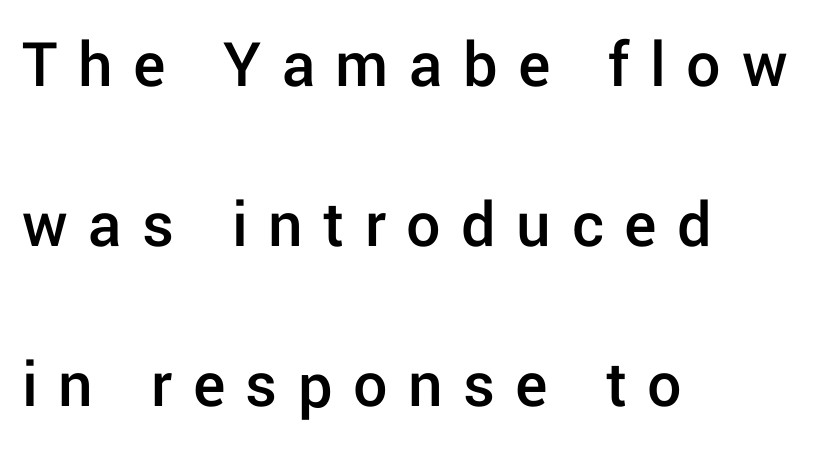
The image shows 68 px semibold sans-serif type, upright; set left-aligned, loose line spacing (2.35x), unusually wide letter spacing (+0.3 em), not underlined; low stroke contrast and a medium x-height.
